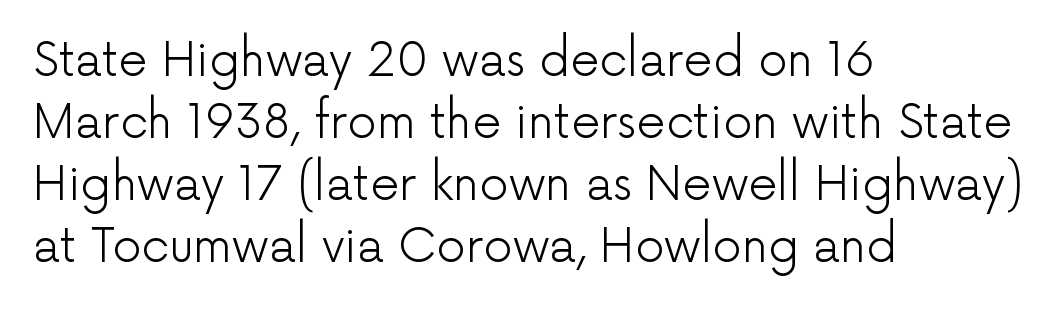
Vertically, the passage feels balanced, rows spaced as you'd expect. Each word holds together tightly as a unit, with standard inter-letter gaps. The letters carry no serifs — their stems end cleanly without finishing strokes. When letters stand straight like this, we call the style roman or upright.
